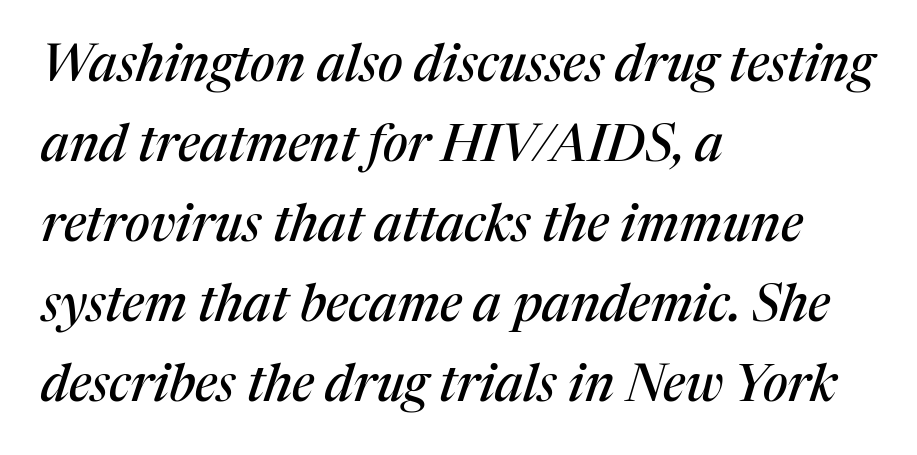
Q: Is the text italic (slanted)? A: Yes, it leans right by about 17 degrees.
Q: Is the typeface a serif or a sans-serif typeface? A: Serif.
Q: Is the text underlined? A: No.
Q: How is the paragraph aligned? A: Left-aligned.
Q: Is the spacing between letters normal or unusually wide? A: Normal.
Q: Is the spacing between lines tight, normal or loose? A: Normal.
Q: Width (condensed, normal, or wide)? A: Normal.
Q: Stroke contrast? A: Medium.
Q: x-height? A: Medium.
Q: Monospaced? A: No.
